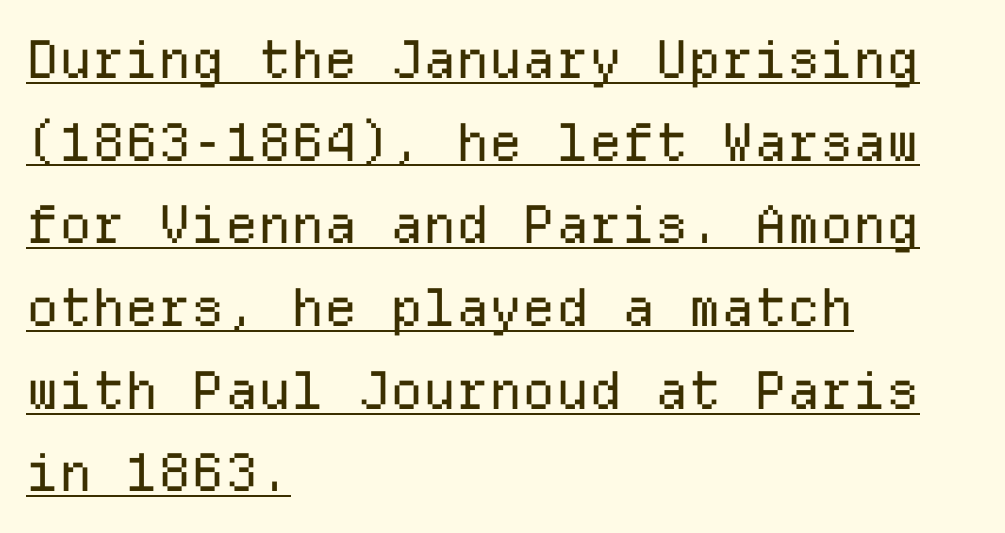
{"serif": "no", "italic": "no", "bold": "no", "weight": "regular", "width": "normal", "stroke_contrast": "low", "x_height": "medium", "monospaced": "yes", "underline": "yes", "align": "left", "line_spacing": "normal", "line_spacing_ratio": 1.59, "letter_spacing": "normal", "letter_spacing_em": 0.0, "glyph_px": 52}
